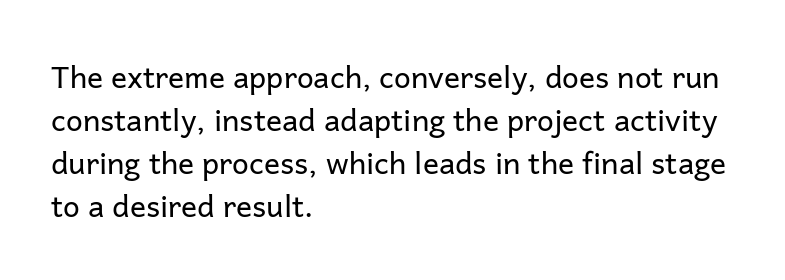
Classification — sans serif. Words appear dense and cohesive because spacing is normal. The cut favours lightness, reaching ordinary text weight at its darkest. Honestly, there is no underline to notice here at all. The space between consecutive lines is moderate.
